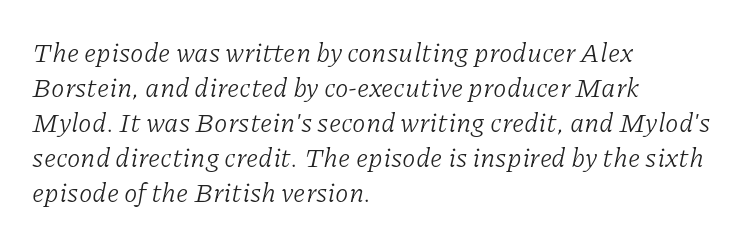
{"italic": "yes", "lean": "right", "slant_degrees": 11, "bold": "no", "underline": "no", "align": "left", "line_spacing": "normal", "line_spacing_ratio": 1.3, "letter_spacing": "normal", "letter_spacing_em": 0.0, "glyph_px": 27}
